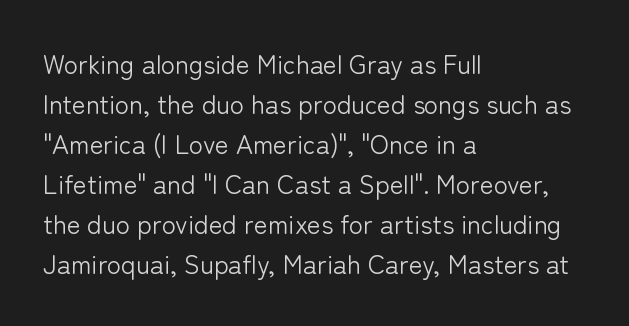
{"italic": "no", "bold": "no", "underline": "no", "align": "left", "line_spacing": "normal", "line_spacing_ratio": 1.54, "letter_spacing": "normal", "letter_spacing_em": 0.0, "glyph_px": 26}
